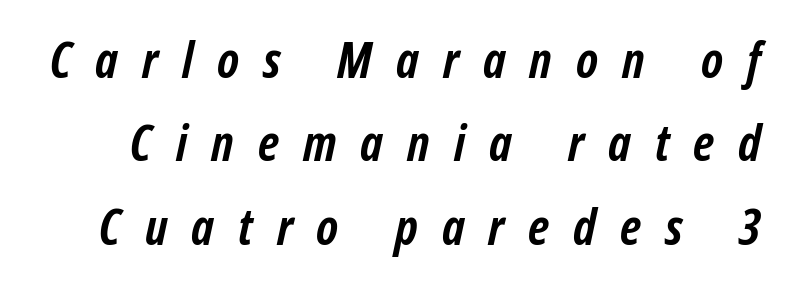
Q: Is the text bold? A: Yes.
Q: Is the text italic (slanted)? A: Yes, it leans right by about 12 degrees.
Q: Is the text underlined? A: No.
Q: Is the spacing between letters normal or unusually wide? A: Unusually wide.
Q: Is the spacing between lines tight, normal or loose? A: Normal.
Q: Width (condensed, normal, or wide)? A: Condensed.
Q: Stroke contrast? A: Low.
Q: x-height? A: Medium.
Q: Monospaced? A: No.
